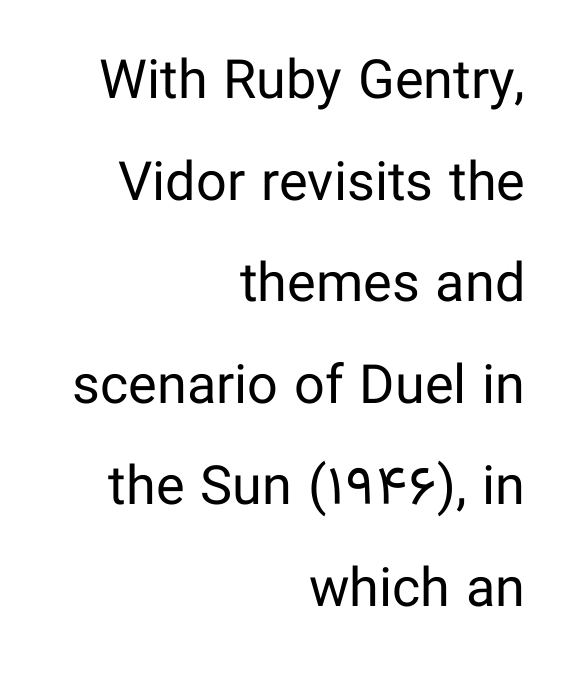
The image shows 54 px regular-weight sans-serif type, upright; set right-aligned, line spacing 1.88x, normal letter spacing, not underlined; low stroke contrast and a medium x-height.
